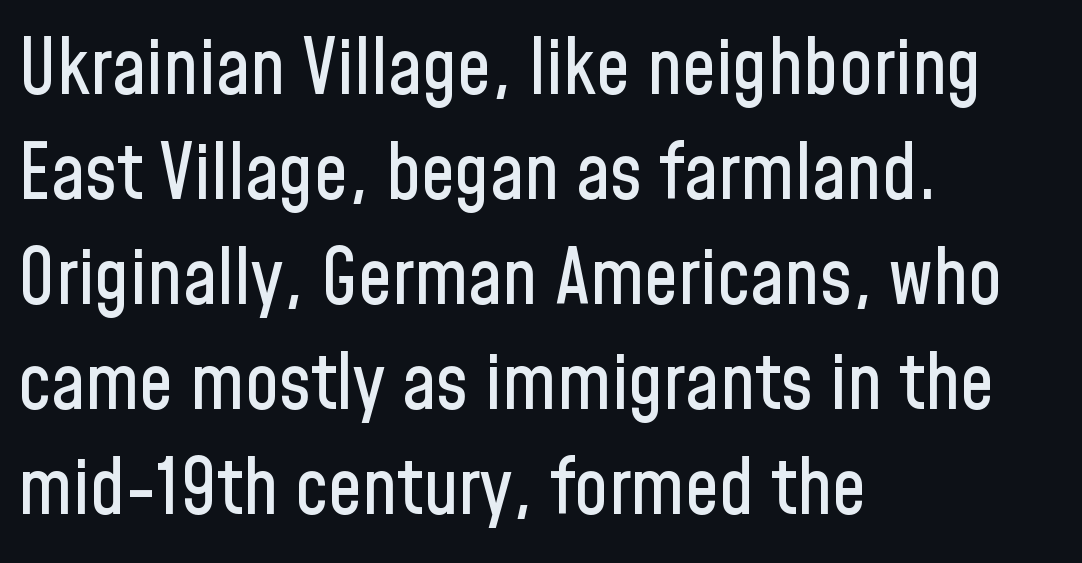
The face used here is proportionally spaced, like ordinary book or web type. The specimen reads as upright at a glance. The line texture is even and compact thanks to regular tracking. The space between consecutive lines is moderate.
